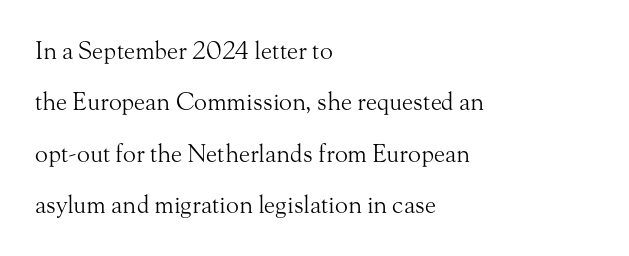
{"italic": "no", "bold": "no", "underline": "no", "align": "left", "line_spacing": "loose", "line_spacing_ratio": 2.14, "letter_spacing": "normal", "letter_spacing_em": 0.0, "glyph_px": 24}
